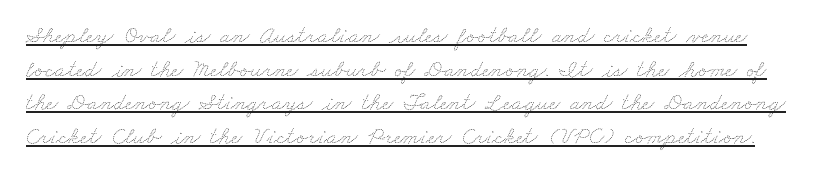
Between one letter and the next there's only the usual sliver of space. Stroke thickness stays within the range of a standard reading face or lighter. These characters rest on top of a visible drawn line. Notice how descenders clear the ascenders below comfortably — that's standard leading.
